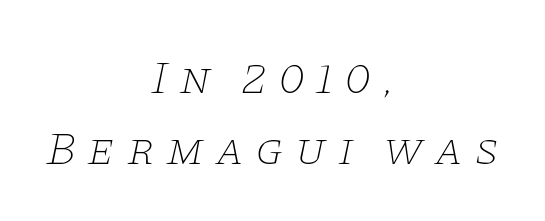
The image shows 46 px thin, wide serif type, italic (leaning right); set centered, normal line spacing (1.55x), unusually wide letter spacing (+0.24 em), not underlined; low stroke contrast and a large x-height.
